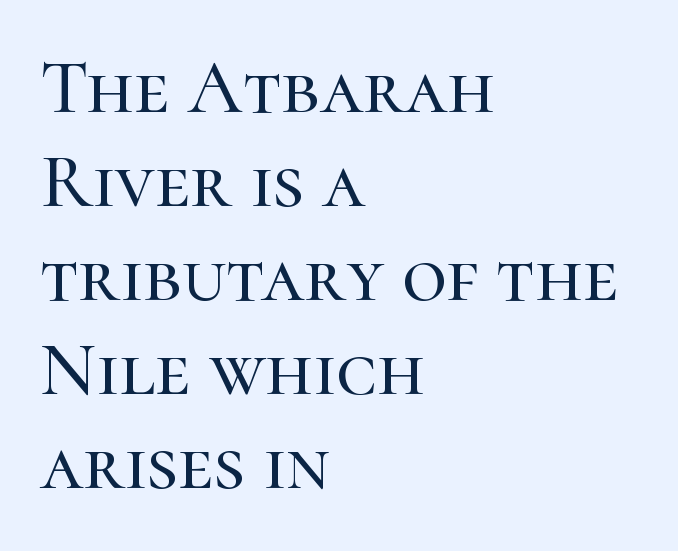
Q: Is the text italic (slanted)? A: No, it is upright.
Q: Is the typeface a serif or a sans-serif typeface? A: Serif.
Q: Is the text underlined? A: No.
Q: How is the paragraph aligned? A: Left-aligned.
Q: Is the spacing between letters normal or unusually wide? A: Normal.
Q: Width (condensed, normal, or wide)? A: Normal.
Q: Stroke contrast? A: High.
Q: x-height? A: Medium.
Q: Monospaced? A: No.
